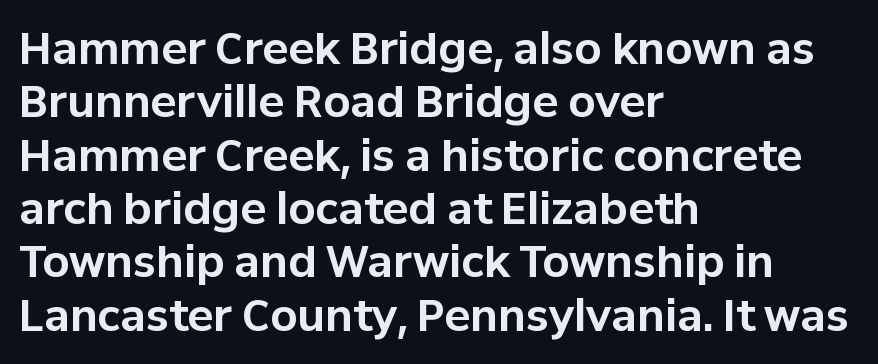
{"serif": "no", "italic": "no", "bold": "yes", "weight": "bold", "width": "normal", "stroke_contrast": "low", "x_height": "medium", "monospaced": "no", "underline": "no", "align": "left", "line_spacing_ratio": 1.24, "letter_spacing": "normal", "letter_spacing_em": 0.0, "glyph_px": 43}
